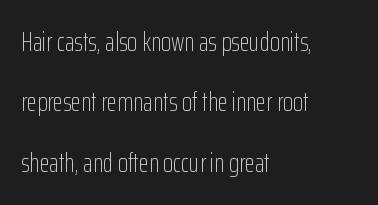
{"italic": "no", "bold": "no", "underline": "no", "align": "left", "line_spacing": "loose", "line_spacing_ratio": 2.32, "letter_spacing": "normal", "letter_spacing_em": 0.0, "glyph_px": 26}
